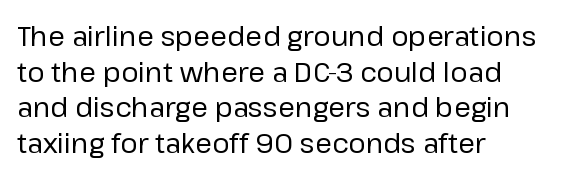
The image shows 27 px text type, upright; set left-aligned, normal line spacing (1.32x), normal letter spacing, not underlined.
